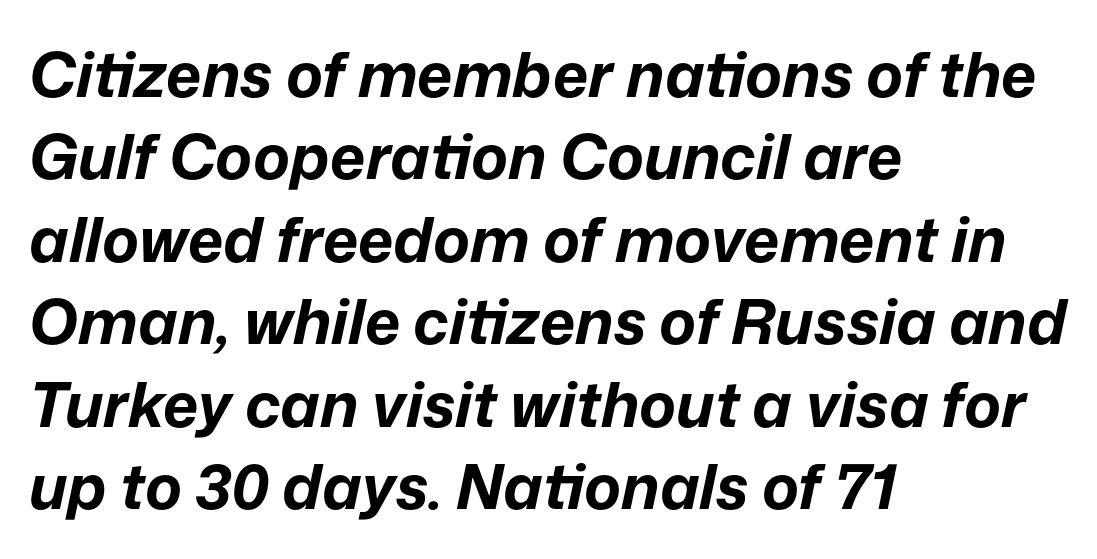
Q: Is the text bold? A: Yes.
Q: Is the text italic (slanted)? A: Yes, it leans right by about 12 degrees.
Q: Is the text underlined? A: No.
Q: How is the paragraph aligned? A: Left-aligned.
Q: Is the spacing between letters normal or unusually wide? A: Normal.
Q: Is the spacing between lines tight, normal or loose? A: Normal.
Q: Width (condensed, normal, or wide)? A: Normal.
Q: Stroke contrast? A: Low.
Q: x-height? A: Medium.
Q: Monospaced? A: No.
